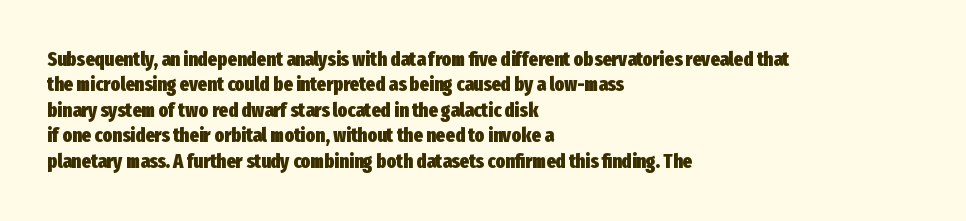
Characters follow at the spacing the type designer built in. What's the leading like? Ordinary, nothing unusual. Horizontal alignment here is leftward, the default for most running prose. The words here are not underlined. The typesetting leans heavy: a genuine bold.
